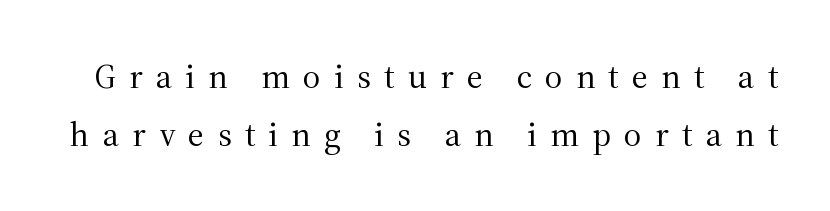
{"serif": "yes", "italic": "no", "bold": "no", "weight": "regular", "width": "normal", "stroke_contrast": "medium", "x_height": "medium", "monospaced": "no", "underline": "no", "line_spacing_ratio": 1.71, "letter_spacing": "wide", "letter_spacing_em": 0.39, "glyph_px": 34}
